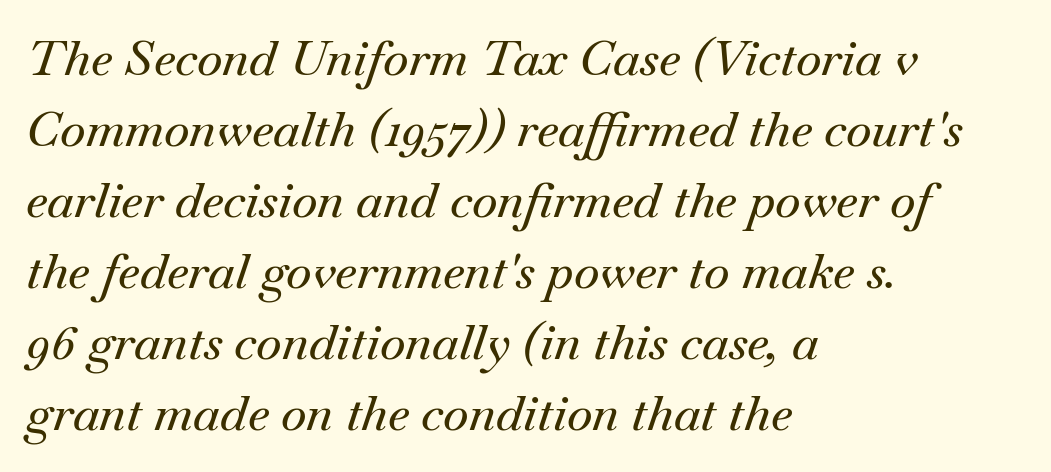
The image shows 49 px serif type, italic (leaning right); set left-aligned, normal line spacing (1.45x), normal letter spacing, not underlined; medium stroke contrast and a small x-height.
